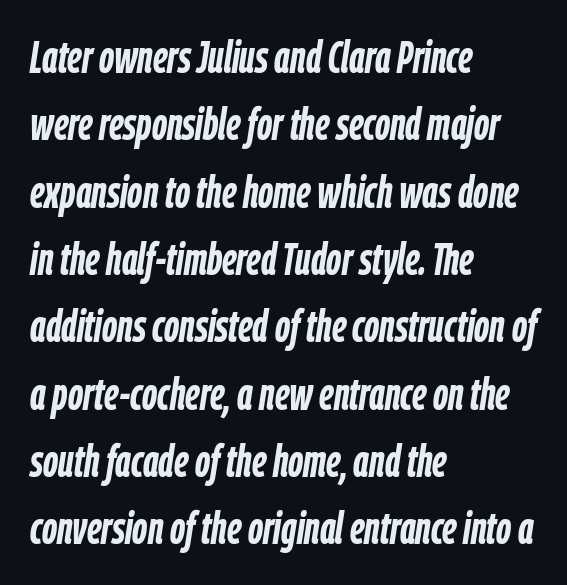
The rendering applies a slant to the glyphs. Layout note: lines flush left. The zone under the glyphs is completely vacant. Compared with typical body copy, the letter spacing here is the same. Its strokes are broad and dark, the hallmark of bold type. Is there much room between lines? A standard amount, neither cramped nor airy.
